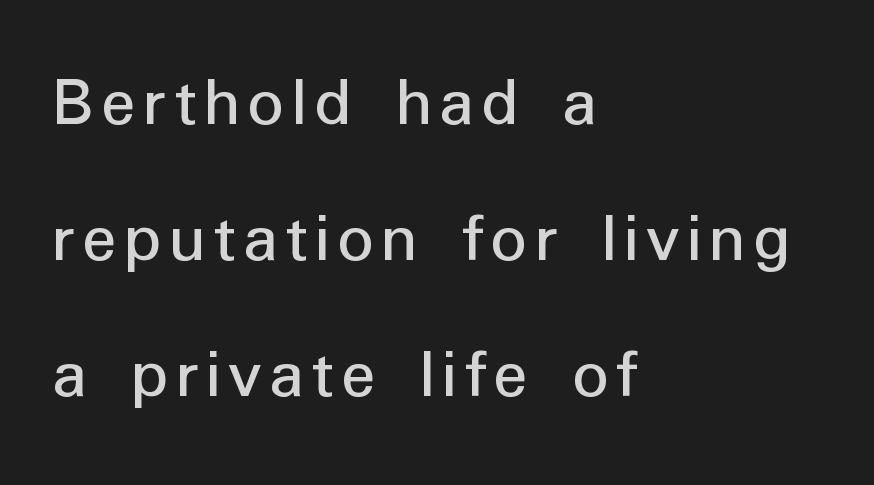
The image shows 72 px regular-weight sans-serif type, upright; set left-aligned, line spacing 1.89x, not underlined; low stroke contrast and a medium x-height.
